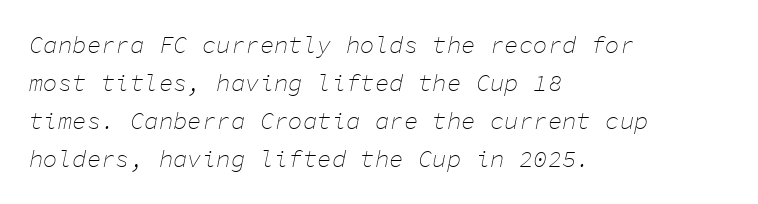
Q: Is the text bold? A: No.
Q: Is the text italic (slanted)? A: Yes, it leans right by about 11 degrees.
Q: Is the text underlined? A: No.
Q: How is the paragraph aligned? A: Left-aligned.
Q: Is the spacing between letters normal or unusually wide? A: Normal.
Q: Is the spacing between lines tight, normal or loose? A: Normal.
